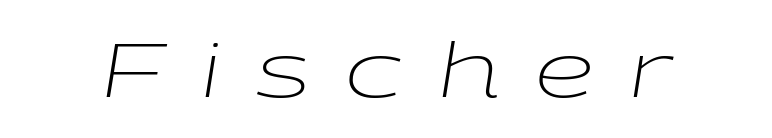
The image shows 76 px light, wide type, italic (leaning right); set unusually wide letter spacing (+0.46 em), not underlined; low stroke contrast and a medium x-height.
